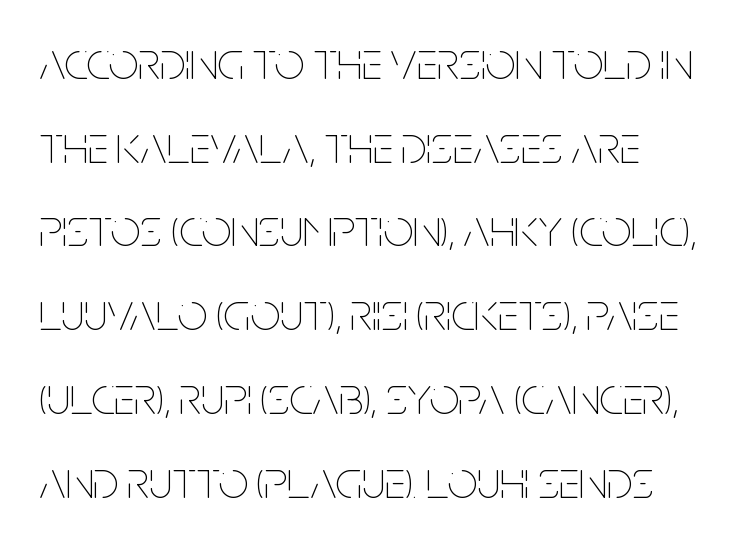
The image shows 53 px thin, condensed type, upright; set left-aligned, normal line spacing (1.58x), normal letter spacing, not underlined; low stroke contrast and a large x-height.
